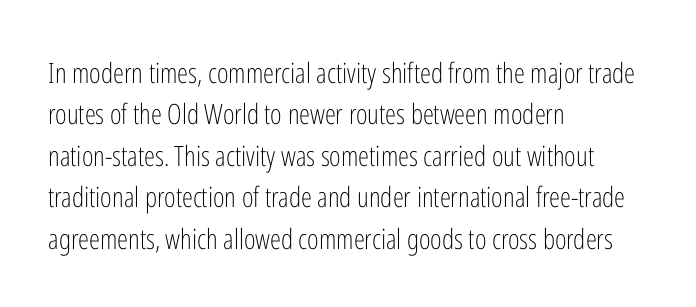
Q: Is the text bold? A: No.
Q: Is the text italic (slanted)? A: No, it is upright.
Q: Is the typeface a serif or a sans-serif typeface? A: Sans-serif.
Q: Is the text underlined? A: No.
Q: How is the paragraph aligned? A: Left-aligned.
Q: Is the spacing between letters normal or unusually wide? A: Normal.
Q: Is the spacing between lines tight, normal or loose? A: Normal.
Q: Width (condensed, normal, or wide)? A: Condensed.
Q: Stroke contrast? A: Low.
Q: x-height? A: Medium.
Q: Monospaced? A: No.
